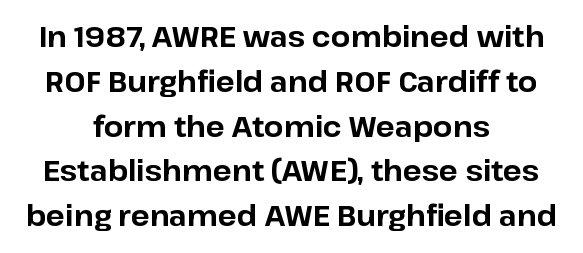
The image shows 28 px bold sans-serif type, upright; set centered, normal line spacing (1.6x), normal letter spacing, not underlined; low stroke contrast and a medium x-height.
